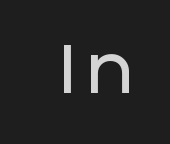
The image shows 69 px sans-serif type, upright; set right-aligned, not underlined; low stroke contrast and a large x-height.
